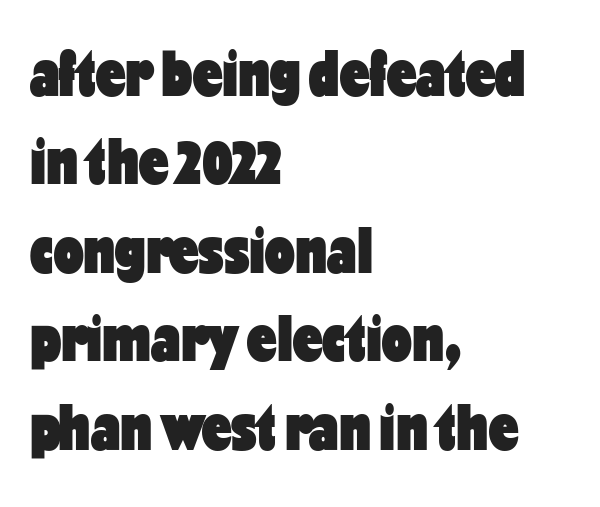
{"serif": "no", "italic": "no", "bold": "yes", "weight": "heavy", "width": "condensed", "stroke_contrast": "low", "x_height": "medium", "monospaced": "no", "underline": "no", "align": "left", "line_spacing": "normal", "line_spacing_ratio": 1.34, "letter_spacing": "normal", "letter_spacing_em": 0.0, "glyph_px": 66}
